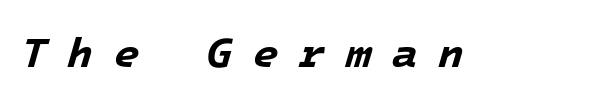
The image shows 42 px bold type, italic (leaning right), monospaced; set unusually wide letter spacing (+0.49 em), not underlined; low stroke contrast and a medium x-height.
